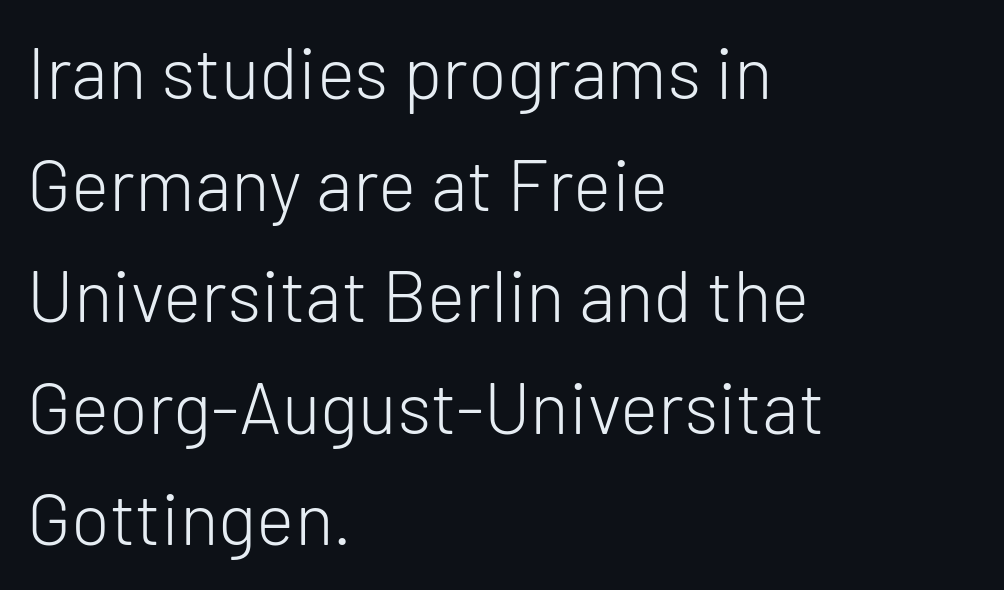
The image shows 72 px light sans-serif type, upright; set left-aligned, normal line spacing (1.55x), normal letter spacing, not underlined; low stroke contrast and a medium x-height.
